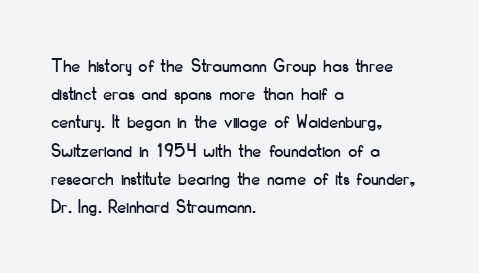
Q: Is the text italic (slanted)? A: No, it is upright.
Q: Is the text underlined? A: No.
Q: How is the paragraph aligned? A: Left-aligned.
Q: Is the spacing between letters normal or unusually wide? A: Normal.
Q: Is the spacing between lines tight, normal or loose? A: Normal.
